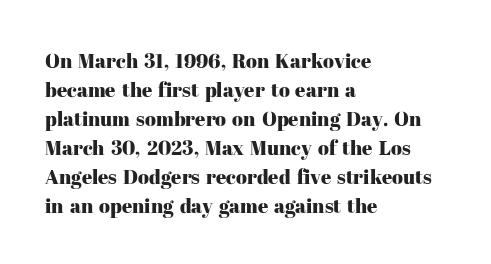
{"italic": "no", "underline": "no", "align": "left", "line_spacing": "normal", "line_spacing_ratio": 1.45, "letter_spacing": "normal", "letter_spacing_em": 0.0, "glyph_px": 20}
